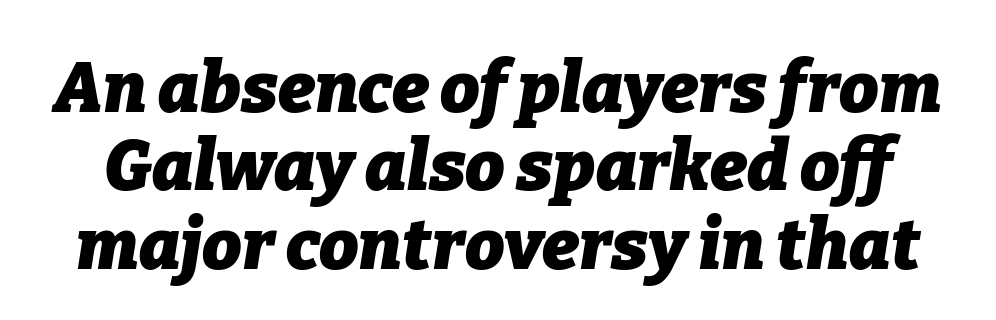
Q: Is the text bold? A: Yes.
Q: Is the text italic (slanted)? A: Yes, it leans right by about 9 degrees.
Q: Is the text underlined? A: No.
Q: Is the spacing between letters normal or unusually wide? A: Normal.
Q: Is the spacing between lines tight, normal or loose? A: Tight.
Q: Width (condensed, normal, or wide)? A: Normal.
Q: Stroke contrast? A: Low.
Q: x-height? A: Medium.
Q: Monospaced? A: No.
